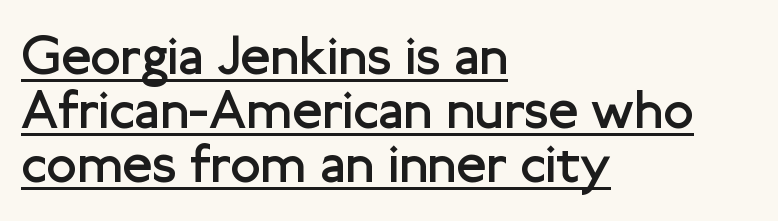
{"serif": "no", "italic": "no", "bold": "no", "weight": "regular", "width": "normal", "stroke_contrast": "low", "x_height": "medium", "monospaced": "no", "underline": "yes", "align": "left", "line_spacing": "tight", "line_spacing_ratio": 0.98, "letter_spacing": "normal", "letter_spacing_em": 0.0, "glyph_px": 55}
